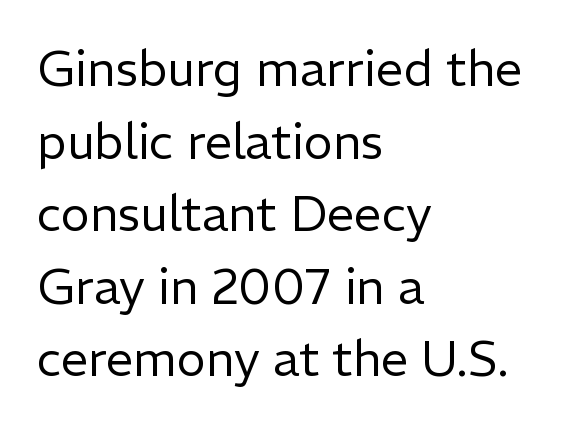
{"serif": "no", "italic": "no", "bold": "no", "weight": "regular", "width": "normal", "stroke_contrast": "low", "x_height": "medium", "monospaced": "no", "underline": "no", "align": "left", "line_spacing": "normal", "line_spacing_ratio": 1.48, "letter_spacing": "normal", "letter_spacing_em": 0.0, "glyph_px": 49}
